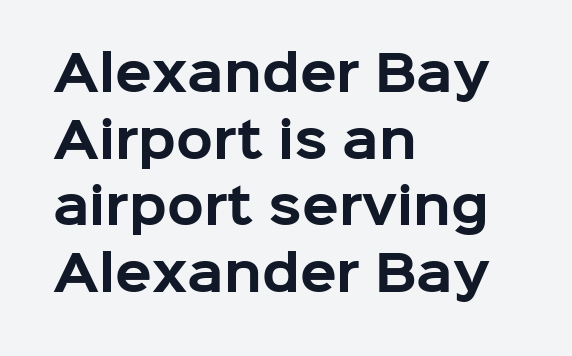
This sample has the flowing, uneven cadence of proportional lettering. Spacing between characters is what you'd get straight out of the box. The lines are quadded left. Designer's note — italics off, roman on. On the weight axis this lands at bold, roughly 700.
